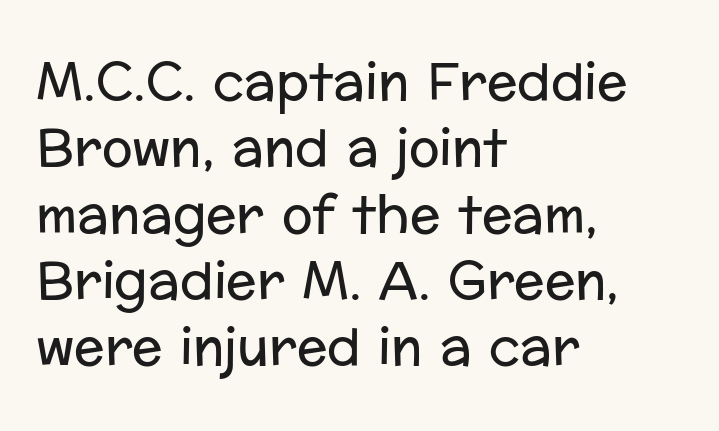
Baseline-to-baseline distance is the conventional proportion of letter height. Descenders are the only things crossing below the line. The font family rendered here belongs to the sans-serif group. The font is comparable to plain body text, perhaps lighter. Posture: upright roman. Horizontally, the lines are justified to the leading edge only.
